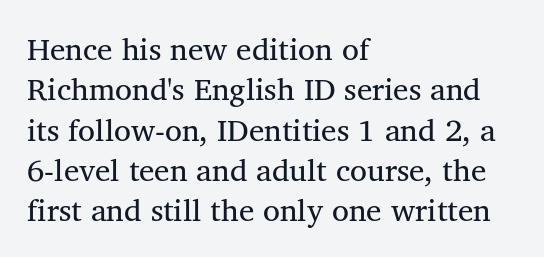
Q: Is the text italic (slanted)? A: No, it is upright.
Q: Is the typeface a serif or a sans-serif typeface? A: Serif.
Q: Is the text underlined? A: No.
Q: How is the paragraph aligned? A: Left-aligned.
Q: Is the spacing between letters normal or unusually wide? A: Normal.
Q: Is the spacing between lines tight, normal or loose? A: Normal.
Q: Width (condensed, normal, or wide)? A: Normal.
Q: Stroke contrast? A: Medium.
Q: x-height? A: Medium.
Q: Monospaced? A: No.
